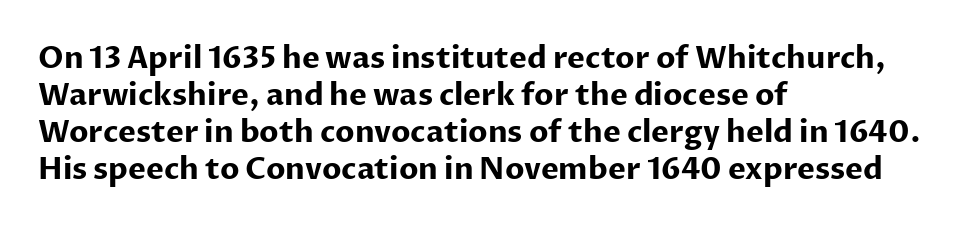
Q: Is the text bold? A: Yes.
Q: Is the text italic (slanted)? A: No, it is upright.
Q: Is the typeface a serif or a sans-serif typeface? A: Sans-serif.
Q: Is the text underlined? A: No.
Q: How is the paragraph aligned? A: Left-aligned.
Q: Is the spacing between letters normal or unusually wide? A: Normal.
Q: Width (condensed, normal, or wide)? A: Normal.
Q: Stroke contrast? A: Low.
Q: x-height? A: Medium.
Q: Monospaced? A: No.
